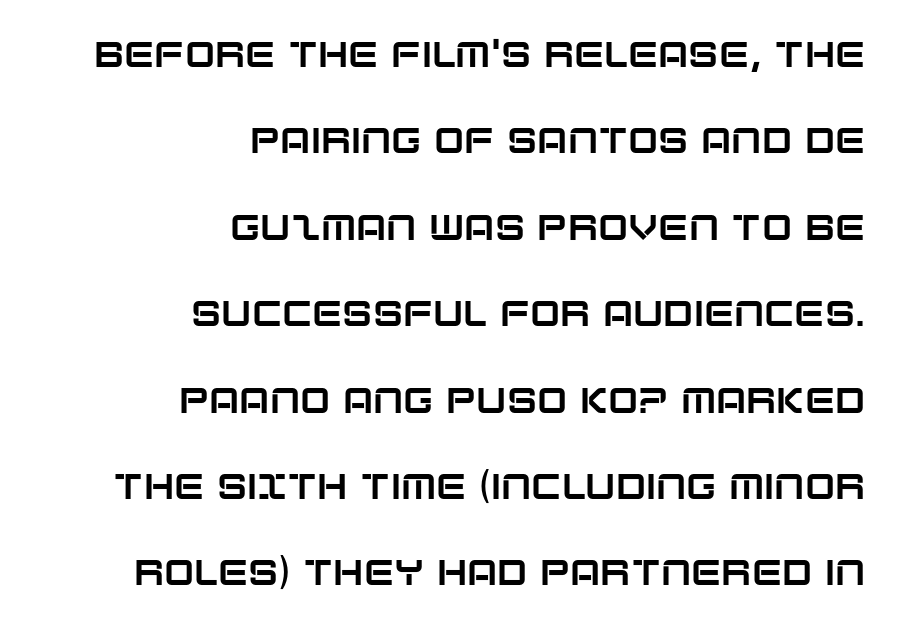
The image shows 36 px sans-serif type, upright; set right-aligned, loose line spacing (2.4x), normal letter spacing, not underlined; low stroke contrast and a large x-height.
